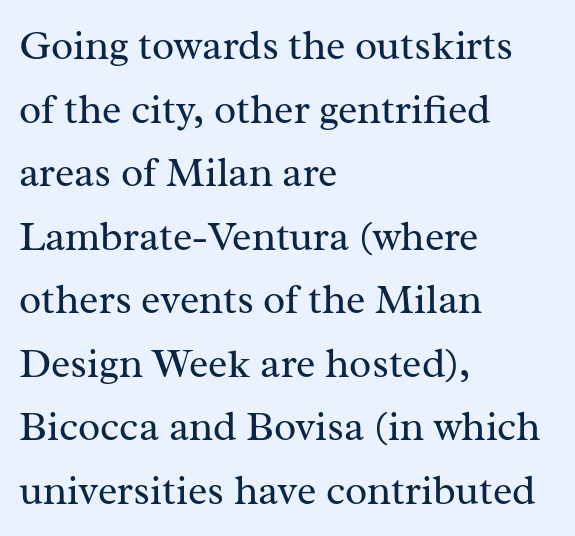
The image shows 41 px regular-weight serif type, upright; set left-aligned, normal line spacing (1.55x), normal letter spacing, not underlined; medium stroke contrast and a medium x-height.
